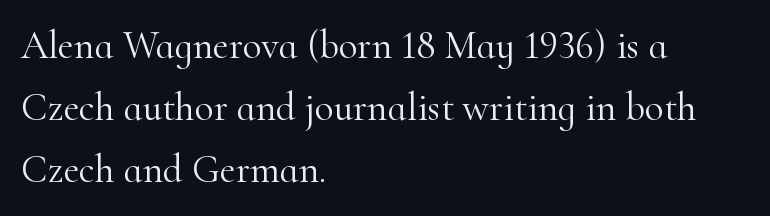
The axis of the letterforms is exactly vertical. These glyphs show unthickened strokes, regular width or finer. These lines are rendered in a variable-pitch font. Nobody touched the tracking dial on this one. The space directly below the letters is spotless. The line-height multiplier appears to be the usual default.
